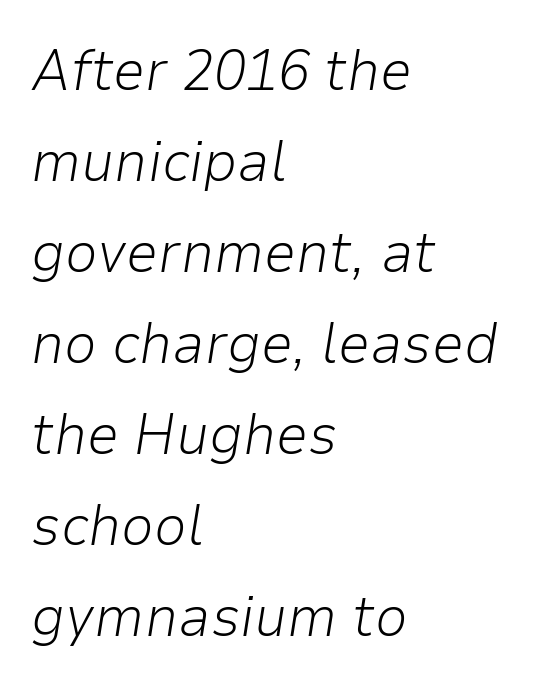
The image shows 58 px light type, italic (leaning right); set left-aligned, normal line spacing (1.57x), normal letter spacing, not underlined; low stroke contrast and a medium x-height.
